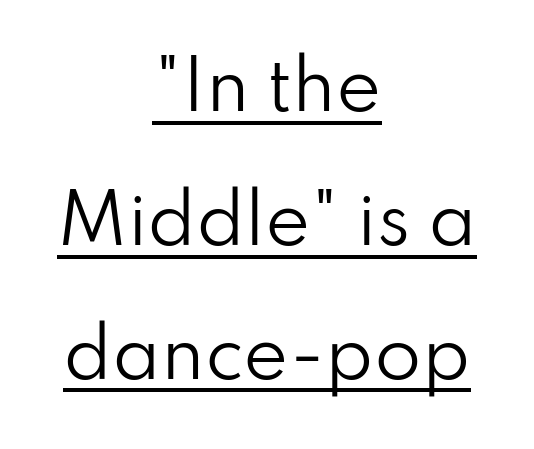
Q: Is the text bold? A: No.
Q: Is the text italic (slanted)? A: No, it is upright.
Q: Is the typeface a serif or a sans-serif typeface? A: Sans-serif.
Q: Is the text underlined? A: Yes.
Q: How is the paragraph aligned? A: Centered.
Q: Is the spacing between letters normal or unusually wide? A: Normal.
Q: Is the spacing between lines tight, normal or loose? A: Loose.
Q: Width (condensed, normal, or wide)? A: Normal.
Q: Stroke contrast? A: Low.
Q: x-height? A: Small.
Q: Monospaced? A: No.
